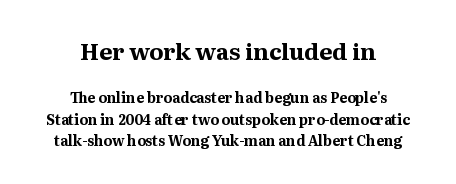
{"italic": "no", "bold": "yes", "underline": "no", "align": "center", "line_spacing": "normal", "line_spacing_ratio": 1.55, "letter_spacing": "normal", "letter_spacing_em": 0.0, "larger_block": "first", "size_ratio": 1.64, "glyph_px": 23}
